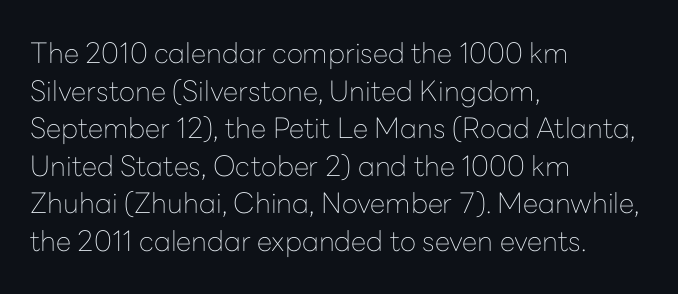
Q: Is the text bold? A: No.
Q: Is the text italic (slanted)? A: No, it is upright.
Q: Is the typeface a serif or a sans-serif typeface? A: Sans-serif.
Q: Is the text underlined? A: No.
Q: How is the paragraph aligned? A: Left-aligned.
Q: Is the spacing between letters normal or unusually wide? A: Normal.
Q: Is the spacing between lines tight, normal or loose? A: Normal.
Q: Width (condensed, normal, or wide)? A: Normal.
Q: Stroke contrast? A: Low.
Q: x-height? A: Medium.
Q: Monospaced? A: No.
